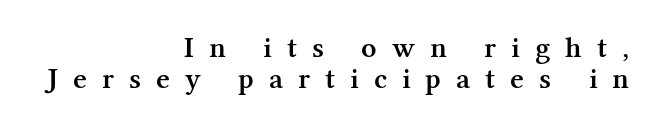
Q: Is the text bold? A: Semi-bold.
Q: Is the text italic (slanted)? A: No, it is upright.
Q: Is the typeface a serif or a sans-serif typeface? A: Serif.
Q: Is the text underlined? A: No.
Q: How is the paragraph aligned? A: Right-aligned.
Q: Is the spacing between letters normal or unusually wide? A: Unusually wide.
Q: Is the spacing between lines tight, normal or loose? A: Tight.
Q: Width (condensed, normal, or wide)? A: Normal.
Q: Stroke contrast? A: Medium.
Q: x-height? A: Medium.
Q: Monospaced? A: No.
